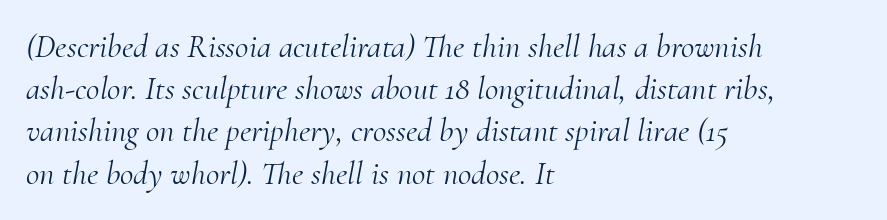
The image shows 33 px light serif type, italic (leaning right); set left-aligned, normal line spacing (1.28x), normal letter spacing, not underlined; medium stroke contrast and a small x-height.
